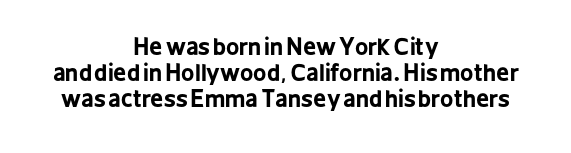
Q: Is the text bold? A: Yes.
Q: Is the text italic (slanted)? A: No, it is upright.
Q: Is the text underlined? A: No.
Q: How is the paragraph aligned? A: Centered.
Q: Is the spacing between letters normal or unusually wide? A: Normal.
Q: Is the spacing between lines tight, normal or loose? A: Tight.
